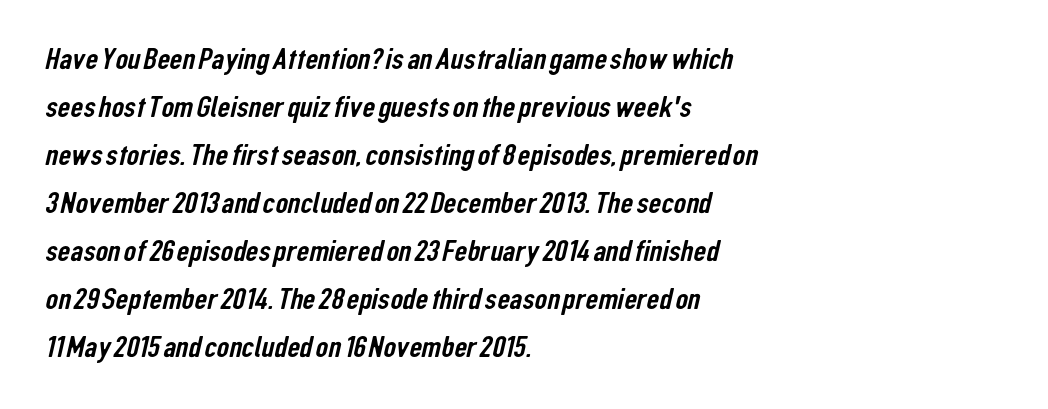
The image shows 31 px condensed sans-serif type; set left-aligned, normal line spacing (1.55x), normal letter spacing, not underlined; low stroke contrast and a medium x-height.
